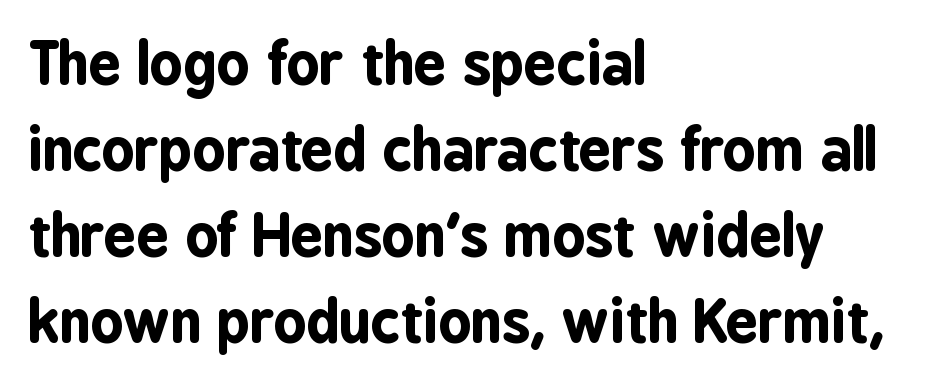
Q: Is the text bold? A: Yes.
Q: Is the text italic (slanted)? A: No, it is upright.
Q: Is the typeface a serif or a sans-serif typeface? A: Sans-serif.
Q: Is the text underlined? A: No.
Q: How is the paragraph aligned? A: Left-aligned.
Q: Is the spacing between letters normal or unusually wide? A: Normal.
Q: Is the spacing between lines tight, normal or loose? A: Normal.
Q: Width (condensed, normal, or wide)? A: Condensed.
Q: Stroke contrast? A: Low.
Q: x-height? A: Medium.
Q: Monospaced? A: No.
